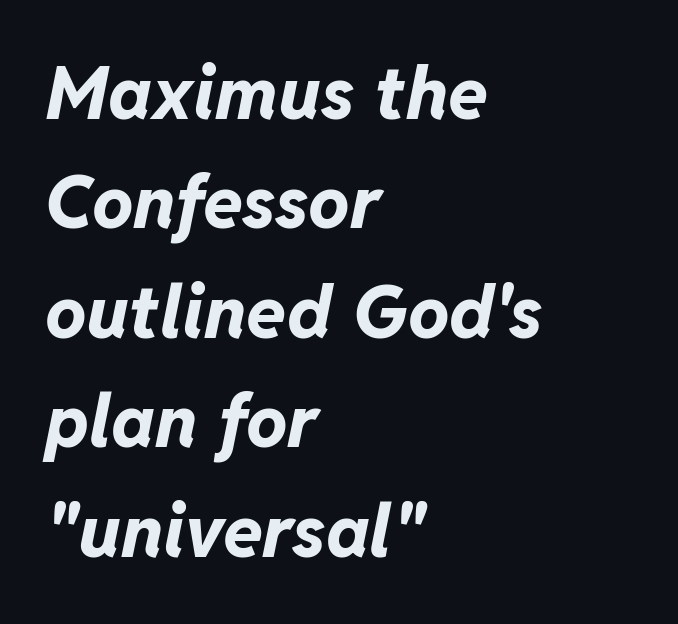
The image shows 73 px bold type, italic (leaning right); set left-aligned, normal line spacing (1.5x), normal letter spacing, not underlined; low stroke contrast and a medium x-height.
